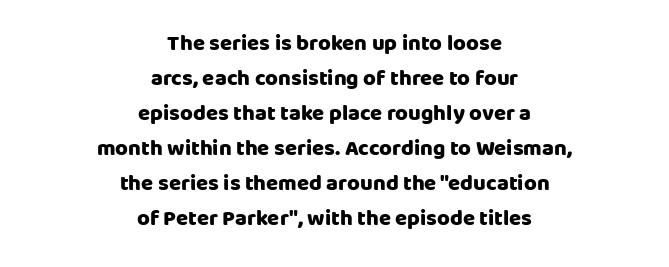
The image shows 22 px bold type, upright; set centered, normal line spacing (1.59x), normal letter spacing, not underlined.
